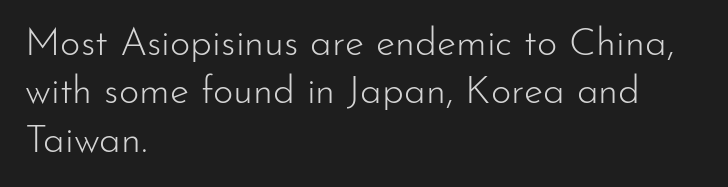
{"serif": "no", "italic": "no", "bold": "no", "weight": "light", "width": "normal", "stroke_contrast": "low", "x_height": "small", "monospaced": "no", "underline": "no", "align": "left", "line_spacing_ratio": 1.24, "letter_spacing": "normal", "letter_spacing_em": 0.0, "glyph_px": 39}
